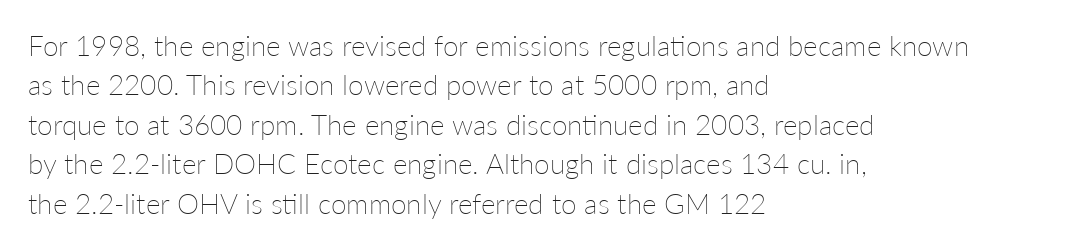
{"italic": "no", "bold": "no", "weight": "thin", "width": "normal", "stroke_contrast": "low", "x_height": "medium", "monospaced": "no", "underline": "no", "align": "left", "line_spacing": "normal", "line_spacing_ratio": 1.41, "letter_spacing": "normal", "letter_spacing_em": 0.0, "glyph_px": 28}
